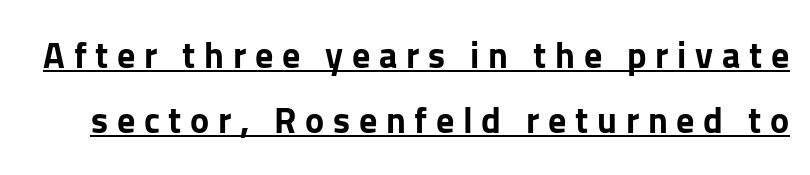
The image shows 36 px bold sans-serif type, upright; set line spacing 1.8x, unusually wide letter spacing (+0.24 em), underlined; low stroke contrast and a medium x-height.
